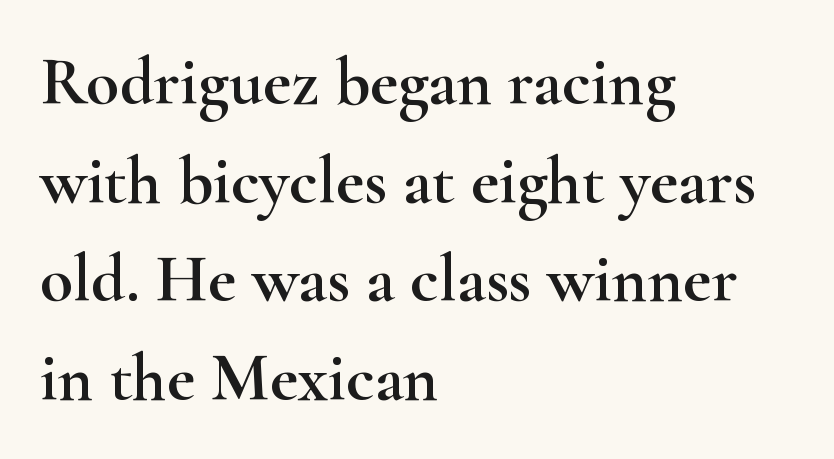
Every stem runs plumb, perpendicular to the baseline. Compared with a centered layout, this one pins lines to the left instead. Horizontal bands of white between lines are of average thickness. Unlike a clean sans, this face finishes its strokes with serifs. Letters rest on an invisible, unmarked baseline.
